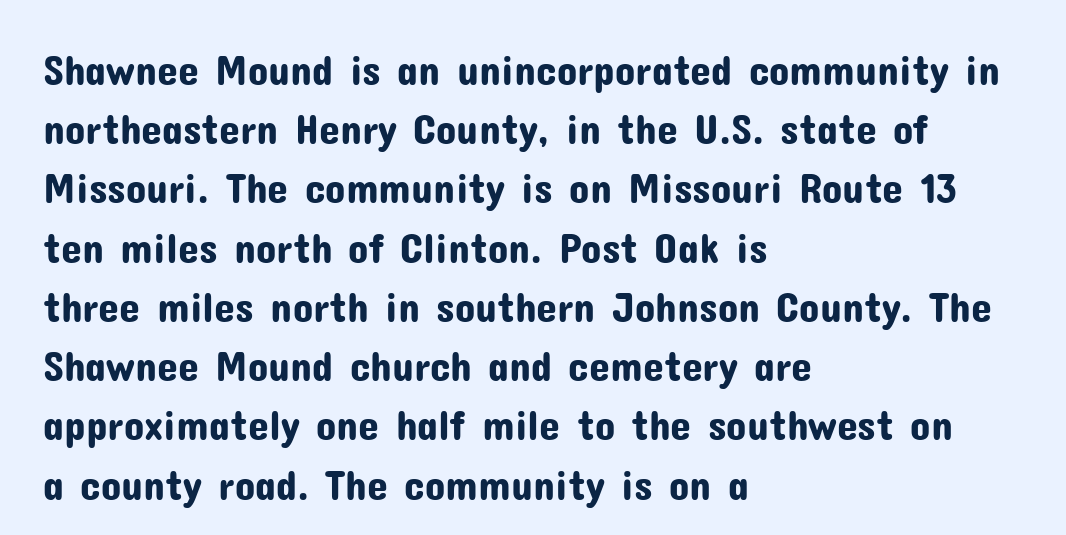
Leading: standard. Each word holds together tightly as a unit, with standard inter-letter gaps. These lines are rendered in a variable-pitch font. Tall strokes in this sample are plumb rather than angled.
